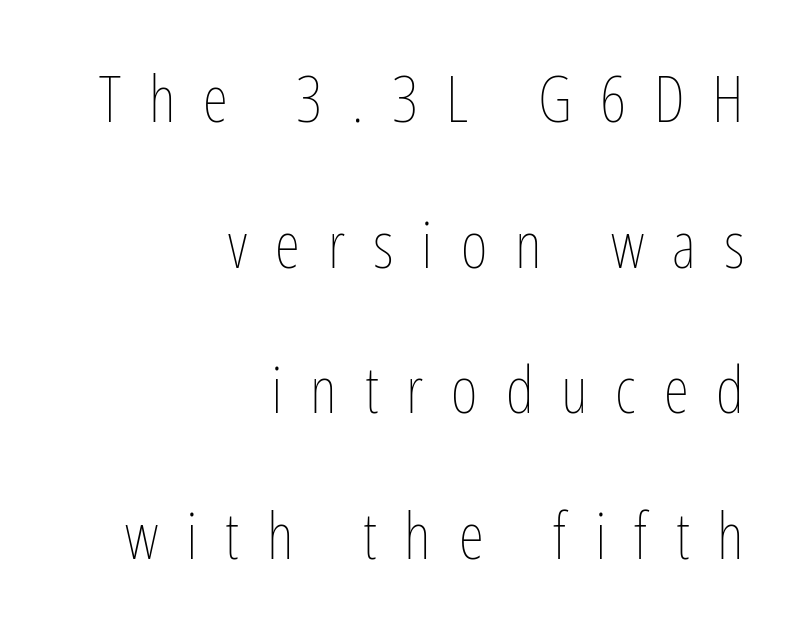
The image shows 65 px thin, condensed type, upright; set right-aligned, loose line spacing (2.24x), unusually wide letter spacing (+0.43 em), not underlined; low stroke contrast and a medium x-height.
